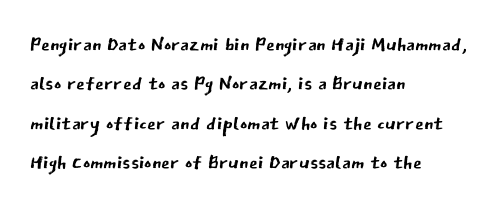
{"serif": "no", "italic": "no", "bold": "no", "weight": "regular", "width": "normal", "stroke_contrast": "low", "x_height": "medium", "monospaced": "no", "underline": "no", "align": "left", "line_spacing": "normal", "line_spacing_ratio": 1.41, "letter_spacing": "normal", "letter_spacing_em": 0.0, "glyph_px": 28}
